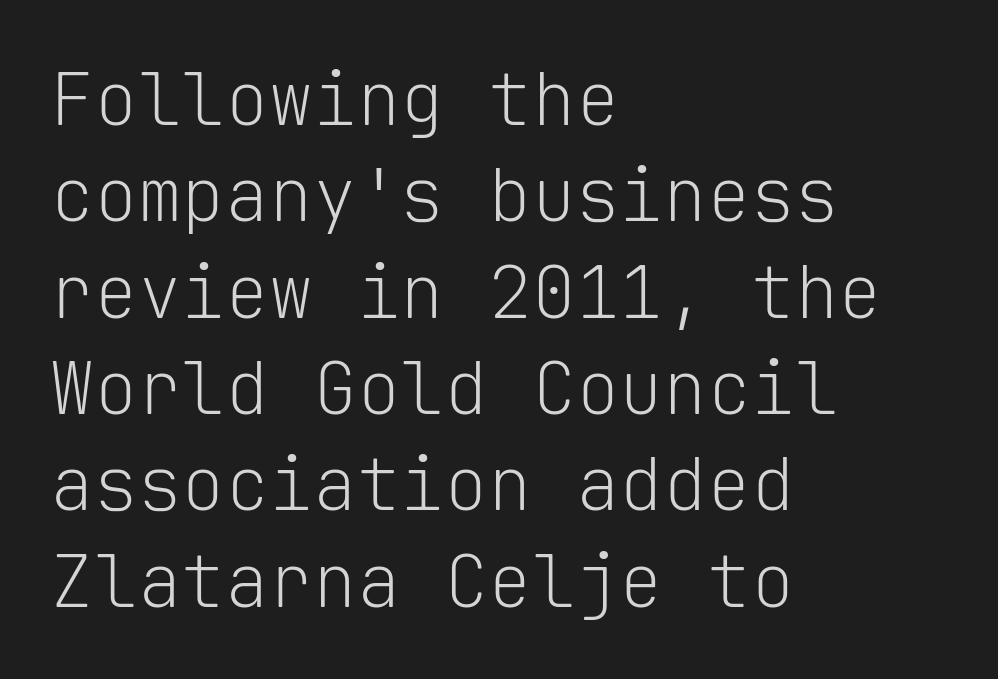
The image shows 73 px light sans-serif type, upright, monospaced; set left-aligned, normal line spacing (1.32x), normal letter spacing, not underlined; low stroke contrast and a medium x-height.
